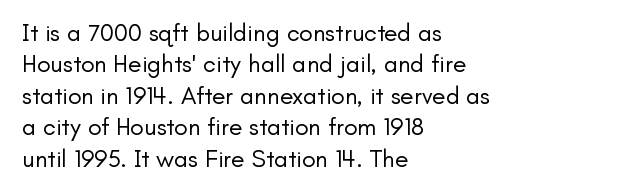
No letter is thick-stroked: the sample isn't bold. This is roman type, the default non-slanted kind. One glance says typical: line gaps are just what's usual. Plain, unruled lines of type. This sample is left-justified, so line endings fall wherever the words run out.
